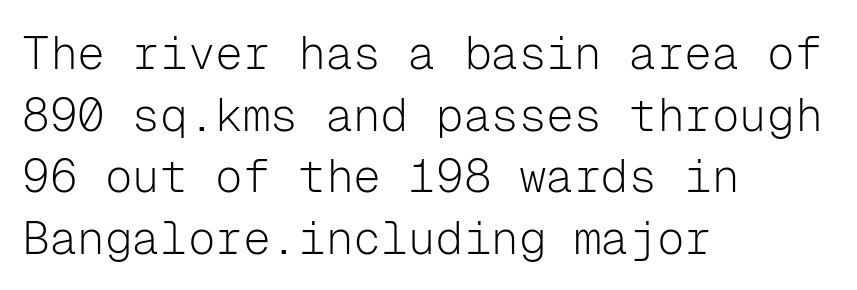
Q: Is the text bold? A: No.
Q: Is the text italic (slanted)? A: No, it is upright.
Q: Is the typeface a serif or a sans-serif typeface? A: Sans-serif.
Q: Is the text underlined? A: No.
Q: How is the paragraph aligned? A: Left-aligned.
Q: Is the spacing between letters normal or unusually wide? A: Normal.
Q: Is the spacing between lines tight, normal or loose? A: Normal.
Q: Width (condensed, normal, or wide)? A: Normal.
Q: Stroke contrast? A: Low.
Q: x-height? A: Medium.
Q: Monospaced? A: Yes.
